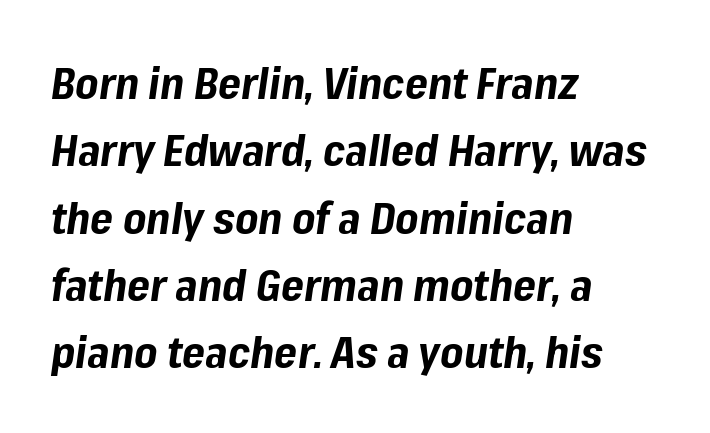
The image shows 44 px bold type, italic (leaning right); set left-aligned, normal line spacing (1.53x), normal letter spacing, not underlined; low stroke contrast and a medium x-height.
